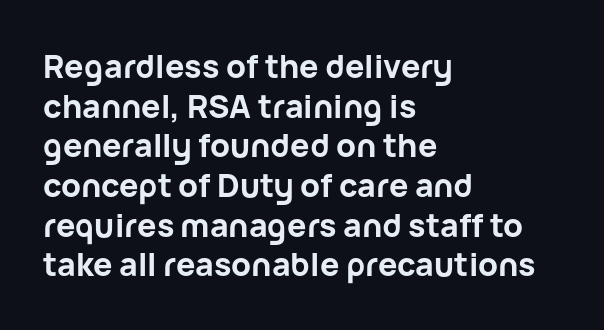
The rendering keeps characters at their native spacing. The characters display no serif detailing; their extremities are plain. The paragraph shown leans on its left margin. The font's upright variant was chosen for this text. Every letter is thick-stroked: bold, no question. Character widths vary here, with narrow letters taking less room than wide ones.
